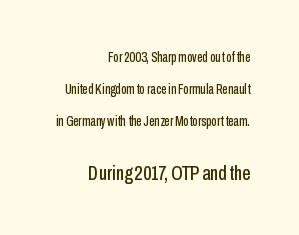
Q: Is the text italic (slanted)? A: No, it is upright.
Q: Is the text underlined? A: No.
Q: How is the paragraph aligned? A: Right-aligned.
Q: Is the spacing between letters normal or unusually wide? A: Normal.
Q: Is the spacing between lines tight, normal or loose? A: Loose.
Q: Which block of text is set in a larger size, the first (top) or the second (bottom)? A: The second (bottom) one.
